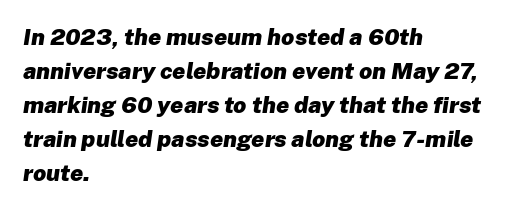
{"italic": "yes", "lean": "right", "slant_degrees": 8, "bold": "yes", "underline": "no", "align": "left", "line_spacing": "normal", "line_spacing_ratio": 1.48, "letter_spacing": "normal", "letter_spacing_em": 0.0, "glyph_px": 23}
